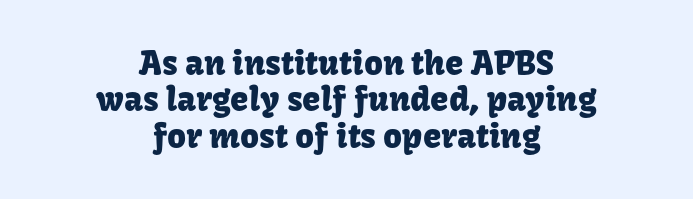
Q: Is the text italic (slanted)? A: No, it is upright.
Q: Is the typeface a serif or a sans-serif typeface? A: Sans-serif.
Q: Is the text underlined? A: No.
Q: How is the paragraph aligned? A: Centered.
Q: Is the spacing between letters normal or unusually wide? A: Normal.
Q: Is the spacing between lines tight, normal or loose? A: Tight.
Q: Width (condensed, normal, or wide)? A: Normal.
Q: Stroke contrast? A: Low.
Q: x-height? A: Medium.
Q: Monospaced? A: No.
